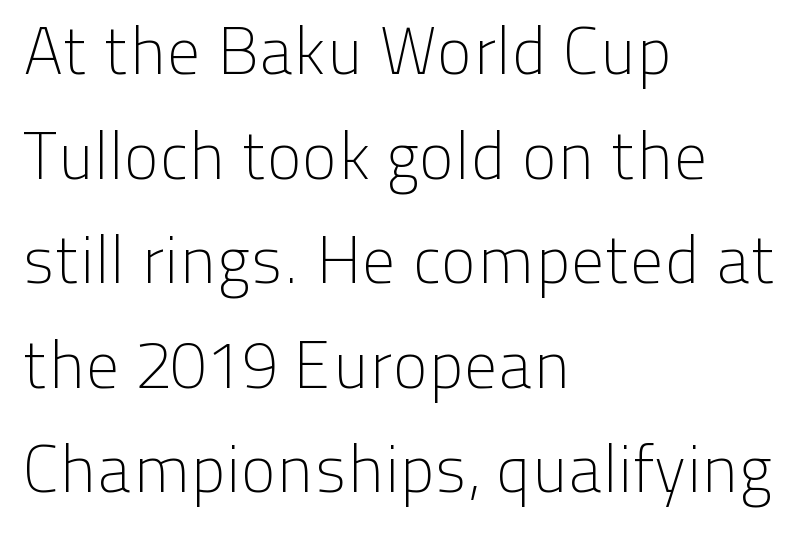
{"serif": "no", "italic": "no", "bold": "no", "weight": "light", "width": "normal", "stroke_contrast": "low", "x_height": "medium", "monospaced": "no", "underline": "no", "align": "left", "line_spacing": "normal", "line_spacing_ratio": 1.56, "letter_spacing": "normal", "letter_spacing_em": 0.0, "glyph_px": 67}
